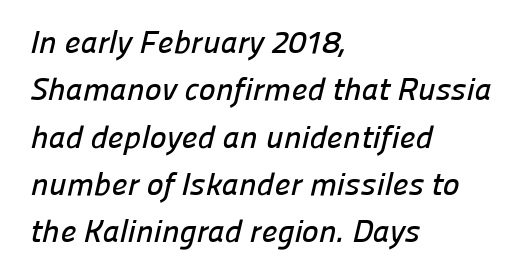
The space directly below the letters is spotless. Varying glyph widths throughout — classic text-font behaviour. The letterforms sit shoulder to shoulder at normal distance. Classification — sans serif. The space between consecutive lines is moderate. Every row of glyphs begins at an identical x-position on the left.
